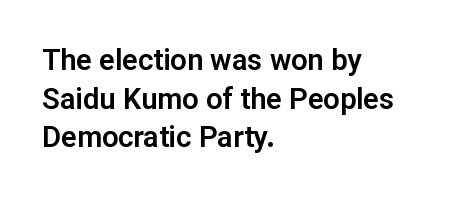
The image shows 29 px sans-serif type, upright; set left-aligned, normal line spacing (1.33x), normal letter spacing, not underlined; low stroke contrast and a medium x-height.
